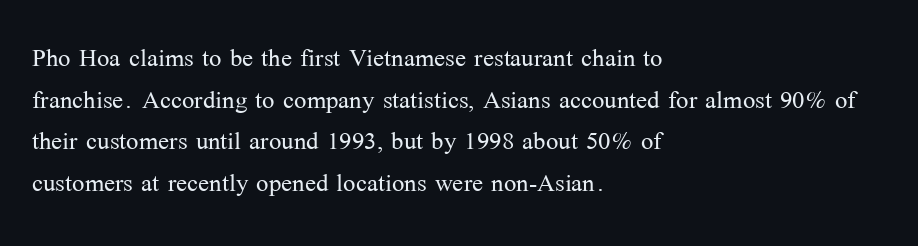
{"serif": "yes", "italic": "no", "bold": "no", "weight": "light", "width": "normal", "stroke_contrast": "medium", "x_height": "medium", "monospaced": "no", "underline": "no", "align": "left", "line_spacing": "normal", "line_spacing_ratio": 1.26, "letter_spacing": "normal", "letter_spacing_em": 0.0, "glyph_px": 33}
